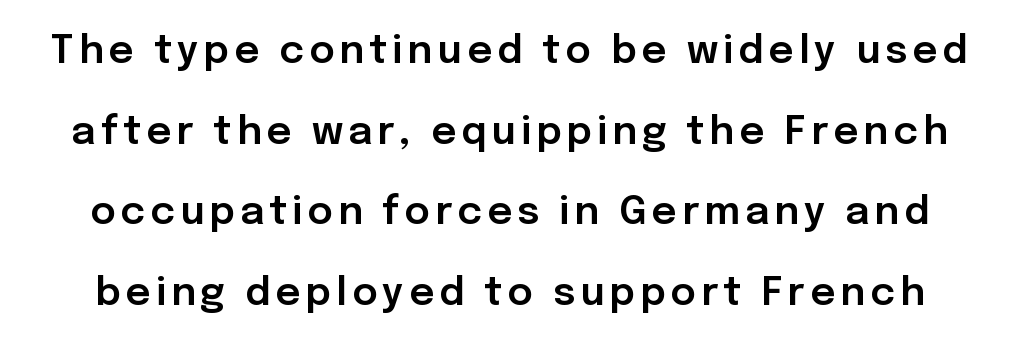
The passage shown is typeset with a sans-serif family. Whoever set this chose breathing room over compactness in the vertical rhythm. Unmarked baselines from the first word to the last. A typesetter would call this proportional, since set widths differ per character. Every stem runs plumb, perpendicular to the baseline.
